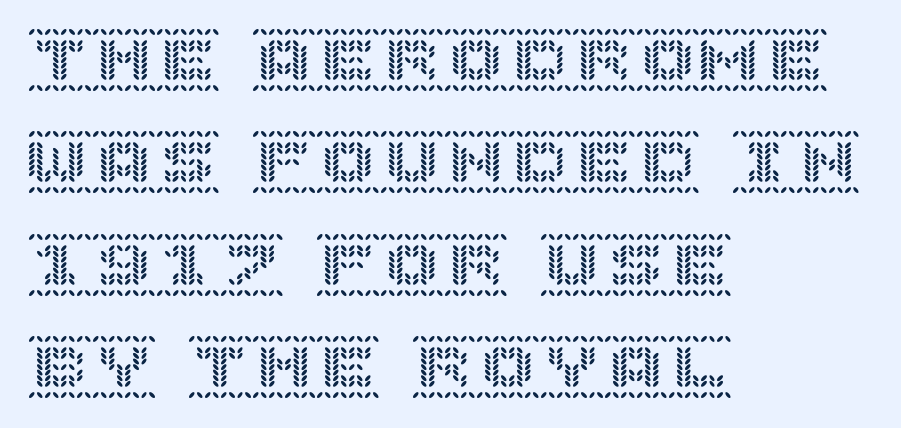
Q: Is the text italic (slanted)? A: No, it is upright.
Q: Is the text underlined? A: No.
Q: How is the paragraph aligned? A: Left-aligned.
Q: Is the spacing between letters normal or unusually wide? A: Normal.
Q: Is the spacing between lines tight, normal or loose? A: Normal.
Q: Width (condensed, normal, or wide)? A: Normal.
Q: x-height? A: Large.
